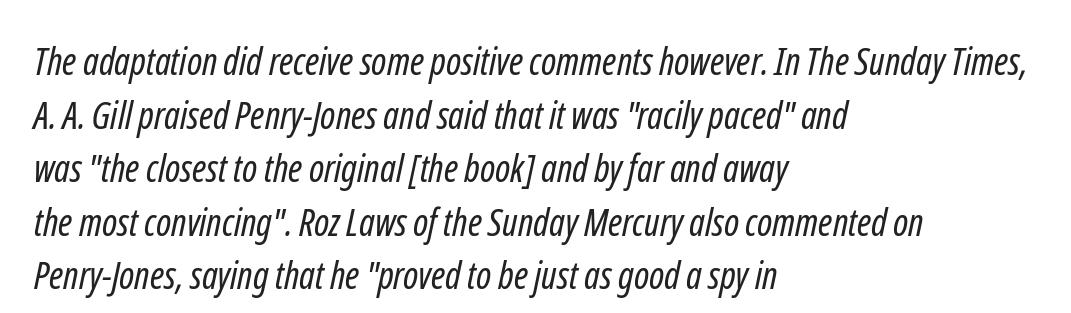
{"serif": "no", "bold": "no", "weight": "regular", "width": "condensed", "stroke_contrast": "low", "x_height": "medium", "monospaced": "no", "underline": "no", "align": "left", "line_spacing": "normal", "line_spacing_ratio": 1.41, "letter_spacing": "normal", "letter_spacing_em": 0.0, "glyph_px": 38}
